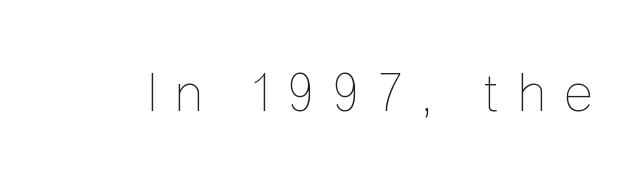
The image shows 56 px thin, condensed type, upright; set unusually wide letter spacing (+0.33 em), not underlined; low stroke contrast and a medium x-height.
